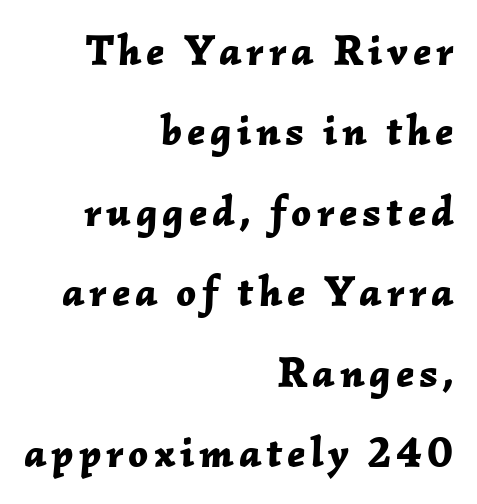
Q: Is the text bold? A: Yes.
Q: Is the text italic (slanted)? A: Yes, it leans right by about 2 degrees.
Q: Is the text underlined? A: No.
Q: How is the paragraph aligned? A: Right-aligned.
Q: Width (condensed, normal, or wide)? A: Normal.
Q: Stroke contrast? A: Low.
Q: x-height? A: Medium.
Q: Monospaced? A: No.
